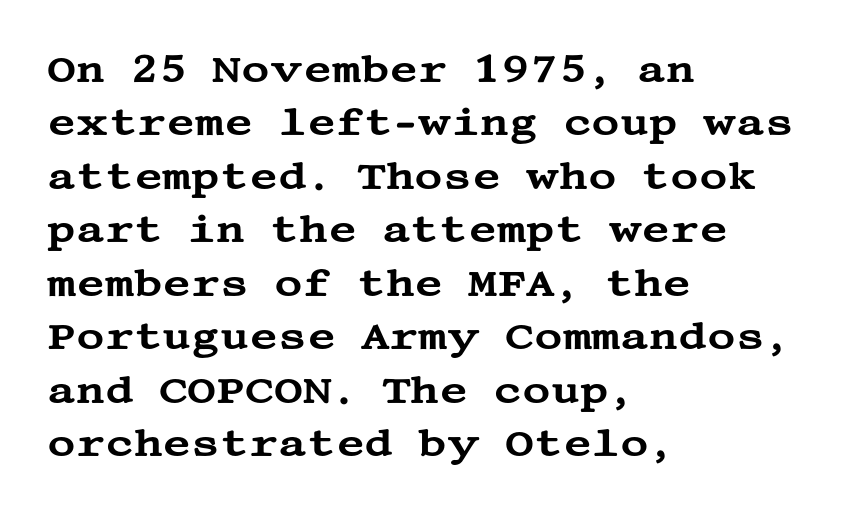
The image shows 39 px wide serif type, upright; set left-aligned, normal line spacing (1.37x), normal letter spacing, not underlined; medium stroke contrast and a large x-height.
